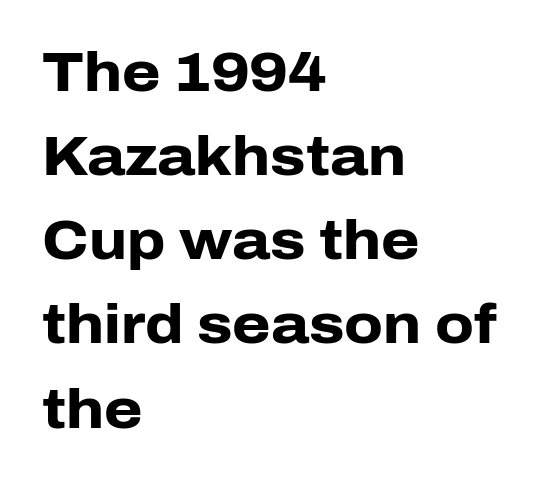
The image shows 55 px heavy sans-serif type, upright; set left-aligned, normal line spacing (1.53x), normal letter spacing, not underlined; low stroke contrast and a medium x-height.
